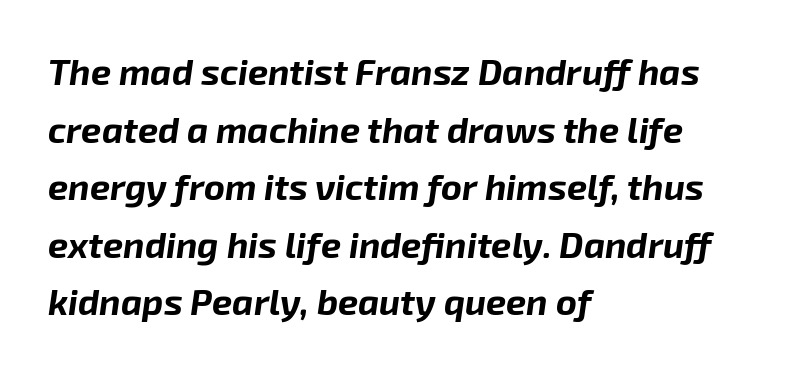
How heavy is the stroke? Heavy — this is a bold. Looking at the ascenders, they clearly lean. Alignment: flush left. A typesetter would call this leading conventional body-copy spacing. Is this a fixed-width face? No — the glyphs have proportional, varying widths. Check the space under the baseline: it is left empty.
